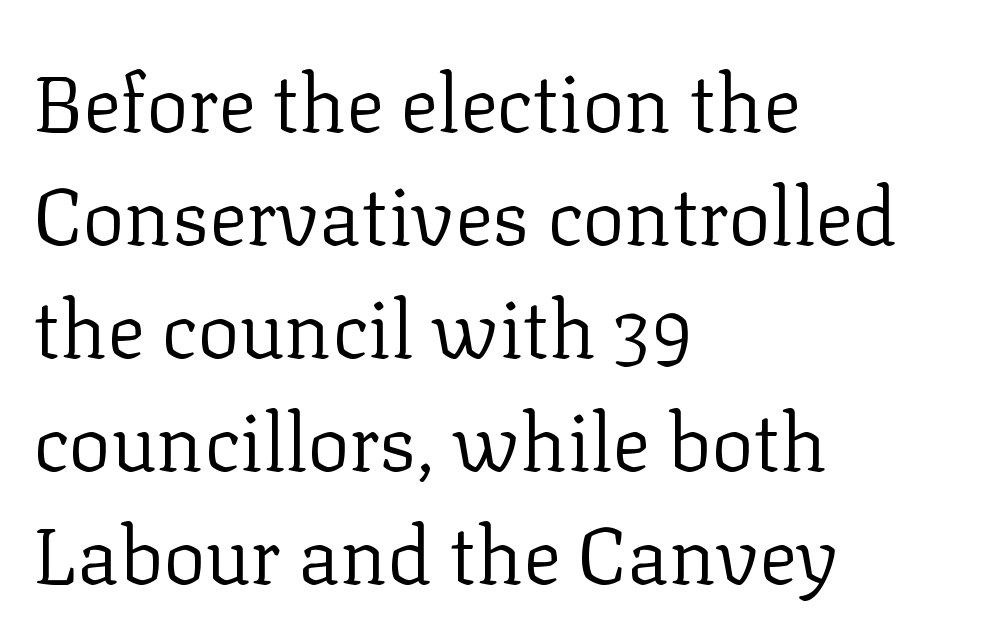
Q: Is the text bold? A: No.
Q: Is the text italic (slanted)? A: No, it is upright.
Q: Is the typeface a serif or a sans-serif typeface? A: Serif.
Q: Is the text underlined? A: No.
Q: How is the paragraph aligned? A: Left-aligned.
Q: Is the spacing between letters normal or unusually wide? A: Normal.
Q: Is the spacing between lines tight, normal or loose? A: Normal.
Q: Width (condensed, normal, or wide)? A: Normal.
Q: Stroke contrast? A: Low.
Q: x-height? A: Medium.
Q: Monospaced? A: No.
